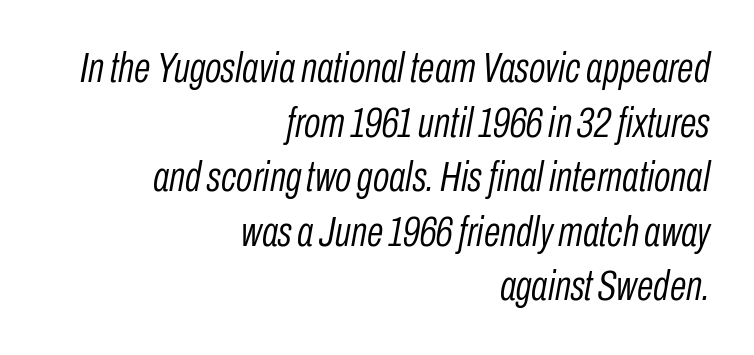
{"italic": "yes", "lean": "right", "slant_degrees": 10, "bold": "no", "weight": "light", "width": "condensed", "stroke_contrast": "low", "x_height": "medium", "monospaced": "no", "underline": "no", "align": "right", "line_spacing": "normal", "line_spacing_ratio": 1.27, "letter_spacing": "normal", "letter_spacing_em": 0.0, "glyph_px": 43}
